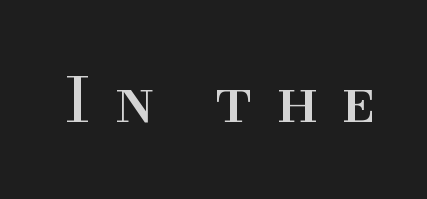
Q: Is the text italic (slanted)? A: No, it is upright.
Q: Is the typeface a serif or a sans-serif typeface? A: Serif.
Q: Is the text underlined? A: No.
Q: Is the spacing between letters normal or unusually wide? A: Unusually wide.
Q: Width (condensed, normal, or wide)? A: Normal.
Q: Stroke contrast? A: High.
Q: x-height? A: Small.
Q: Monospaced? A: No.
